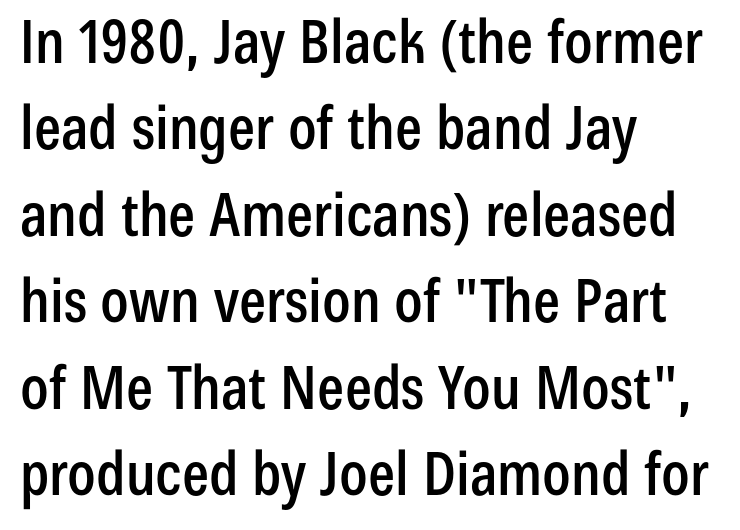
The letters carry no serifs — their stems end cleanly without finishing strokes. Line spacing here is normal. Designer's note — italics off, roman on. This sample is left-justified, so line endings fall wherever the words run out. The face used here is rendered with its standard letterfit. Descender tails drop into unmarked territory.
